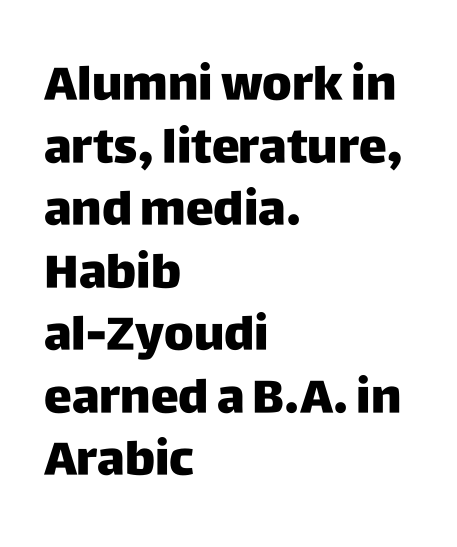
{"serif": "no", "italic": "no", "bold": "yes", "weight": "heavy", "width": "normal", "stroke_contrast": "low", "x_height": "large", "monospaced": "no", "underline": "no", "align": "left", "line_spacing": "normal", "line_spacing_ratio": 1.33, "letter_spacing": "normal", "letter_spacing_em": 0.0, "glyph_px": 47}
